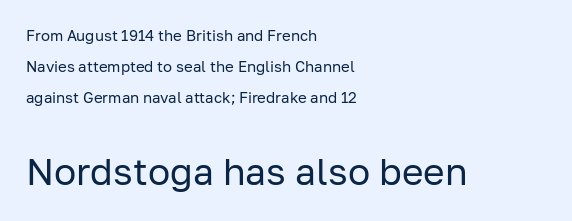
Spacing verdict: proportional, widths tailored to each character. Reading down the block, your eye returns to a fixed left position each line. One glance says open: line gaps are wider than usual. Clear beneath every line of the passage. Grotesque or geometric, the face here clearly has no serifs.
